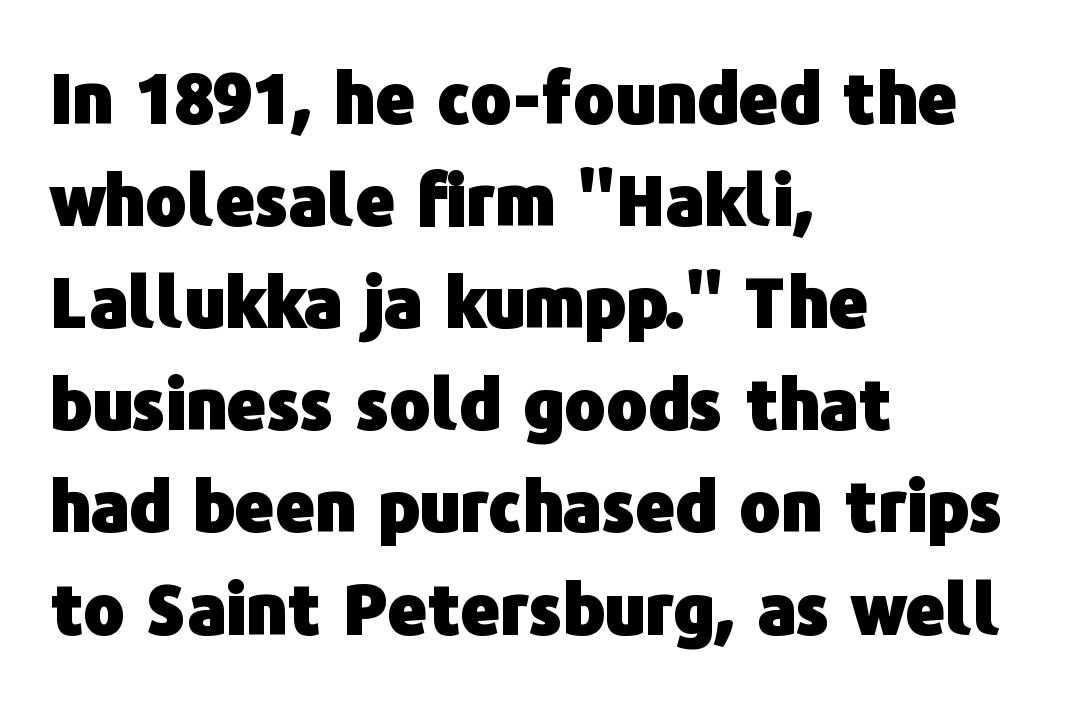
The image shows 69 px heavy sans-serif type, upright; set left-aligned, normal line spacing (1.48x), normal letter spacing, not underlined; low stroke contrast and a medium x-height.
